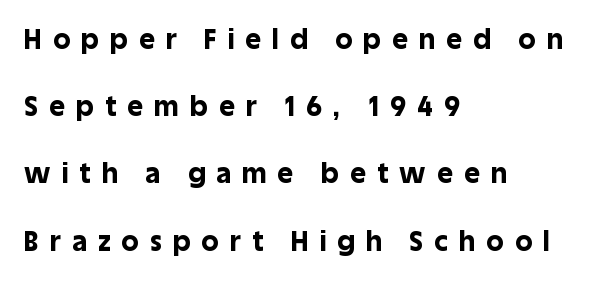
{"italic": "no", "bold": "yes", "underline": "no", "align": "left", "line_spacing": "loose", "line_spacing_ratio": 2.49, "letter_spacing": "wide", "letter_spacing_em": 0.42, "glyph_px": 27}
